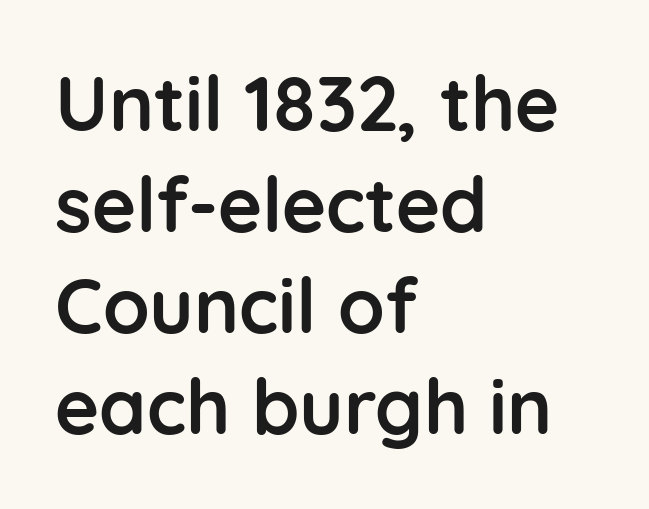
Q: Is the text bold? A: Yes.
Q: Is the text italic (slanted)? A: No, it is upright.
Q: Is the typeface a serif or a sans-serif typeface? A: Sans-serif.
Q: Is the text underlined? A: No.
Q: How is the paragraph aligned? A: Left-aligned.
Q: Is the spacing between letters normal or unusually wide? A: Normal.
Q: Is the spacing between lines tight, normal or loose? A: Normal.
Q: Width (condensed, normal, or wide)? A: Normal.
Q: Stroke contrast? A: Low.
Q: x-height? A: Medium.
Q: Monospaced? A: No.
